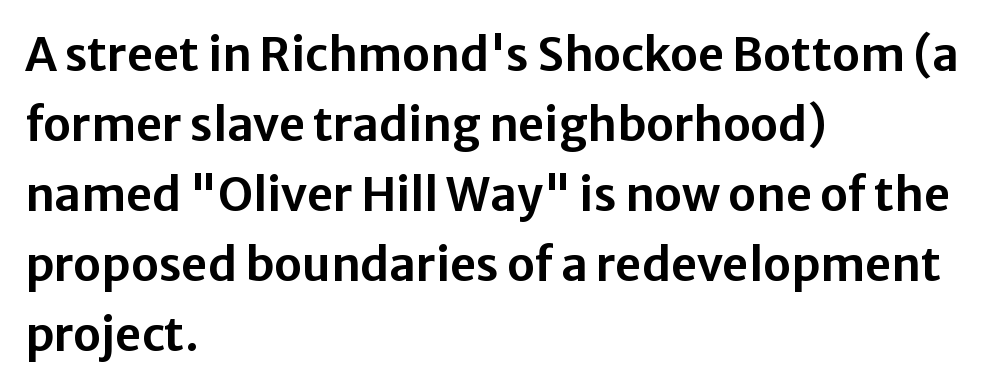
Q: Is the text italic (slanted)? A: No, it is upright.
Q: Is the typeface a serif or a sans-serif typeface? A: Sans-serif.
Q: Is the text underlined? A: No.
Q: How is the paragraph aligned? A: Left-aligned.
Q: Is the spacing between letters normal or unusually wide? A: Normal.
Q: Is the spacing between lines tight, normal or loose? A: Normal.
Q: Width (condensed, normal, or wide)? A: Normal.
Q: Stroke contrast? A: Low.
Q: x-height? A: Medium.
Q: Monospaced? A: No.
